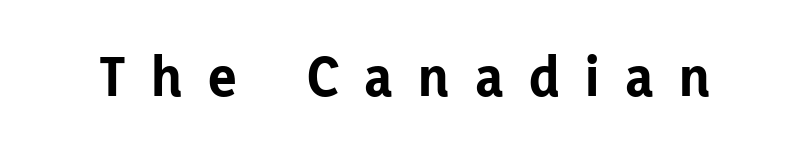
No italicization has been applied; the sample stays upright. The letters are bold, with thick, heavy strokes. Each letter keeps its own natural width here, so spacing adapts to shape. You can tell from the bare stems that sans-serif type was used.
